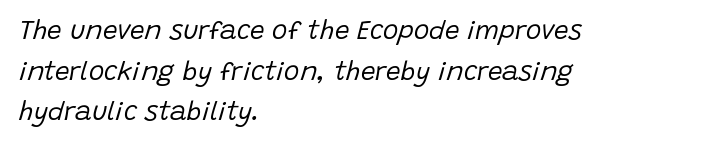
Emphasis-style slanted type is in use. Think standard paragraph weight, or any step lighter than that. Layout note: lines flush left. The line texture is even and compact thanks to regular tracking.
